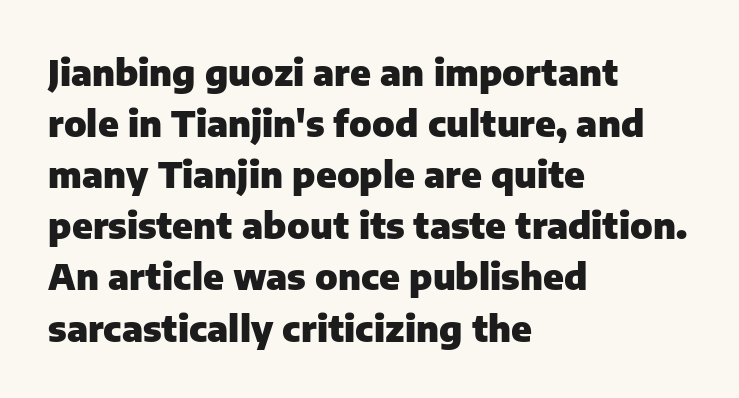
Italic? Not at all — the glyphs are vertical. Is this a fixed-width face? No — the glyphs have proportional, varying widths. The face used here is rendered with its standard letterfit. Descenders are the only things crossing below the line.
